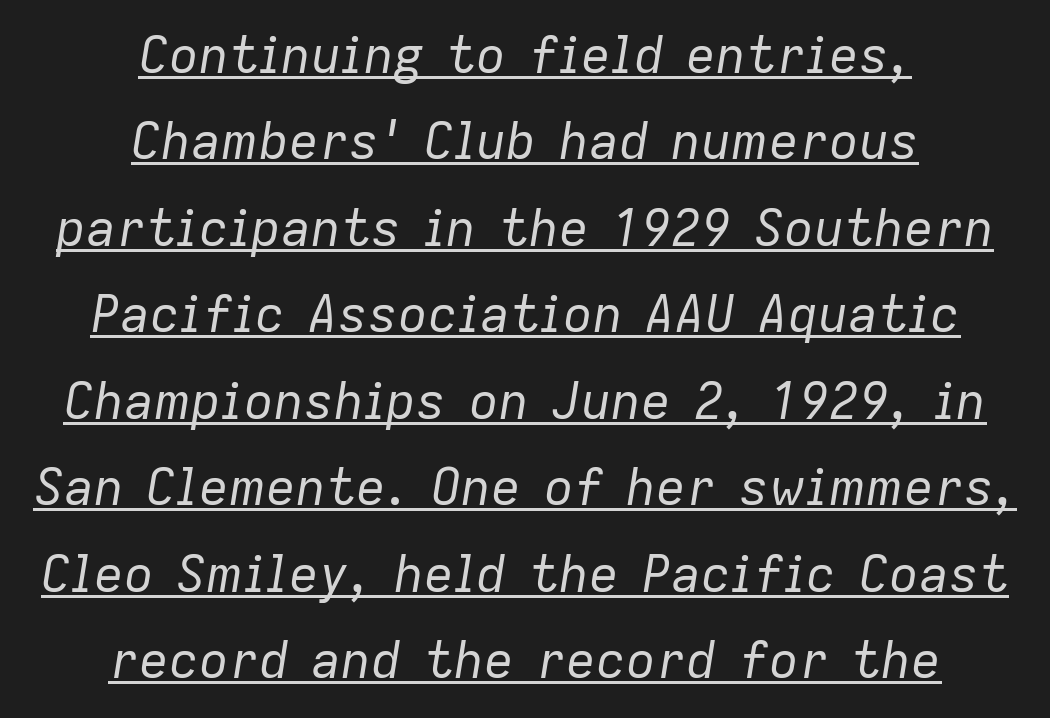
Spacing verdict: proportional, widths tailored to each character. The rendering applies a slant to the glyphs. The horizontal fit of the characters is conventional and even. The strokes carry an ordinary text weight at most.
